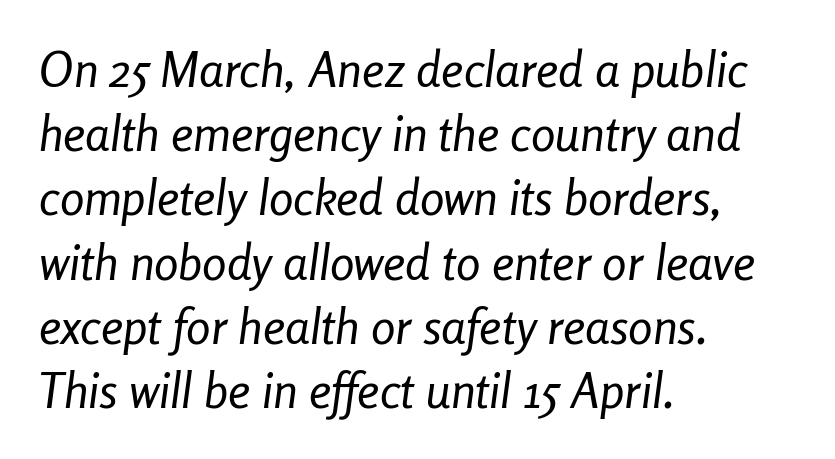
{"italic": "yes", "lean": "right", "slant_degrees": 8, "bold": "no", "weight": "regular", "width": "condensed", "stroke_contrast": "low", "x_height": "medium", "monospaced": "no", "underline": "no", "align": "left", "line_spacing": "normal", "line_spacing_ratio": 1.31, "letter_spacing": "normal", "letter_spacing_em": 0.0, "glyph_px": 49}
